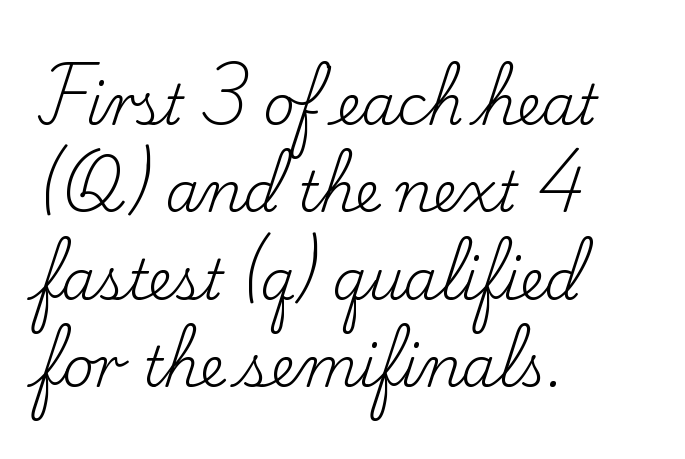
{"serif": "yes", "bold": "no", "weight": "regular", "width": "normal", "stroke_contrast": "low", "x_height": "small", "monospaced": "no", "underline": "no", "align": "left", "line_spacing": "normal", "line_spacing_ratio": 1.59, "letter_spacing": "normal", "letter_spacing_em": 0.0, "glyph_px": 55}
